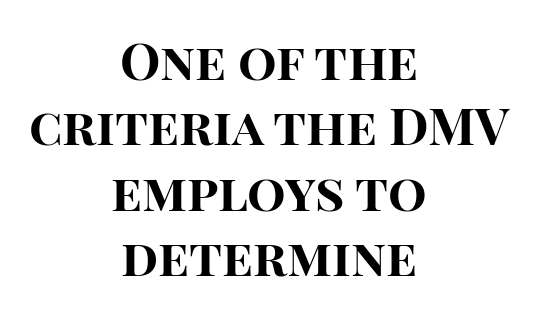
Q: Is the text bold? A: Yes.
Q: Is the text italic (slanted)? A: No, it is upright.
Q: Is the typeface a serif or a sans-serif typeface? A: Sans-serif.
Q: Is the text underlined? A: No.
Q: How is the paragraph aligned? A: Centered.
Q: Is the spacing between letters normal or unusually wide? A: Normal.
Q: Is the spacing between lines tight, normal or loose? A: Normal.
Q: Width (condensed, normal, or wide)? A: Normal.
Q: Stroke contrast? A: High.
Q: x-height? A: Large.
Q: Monospaced? A: No.
